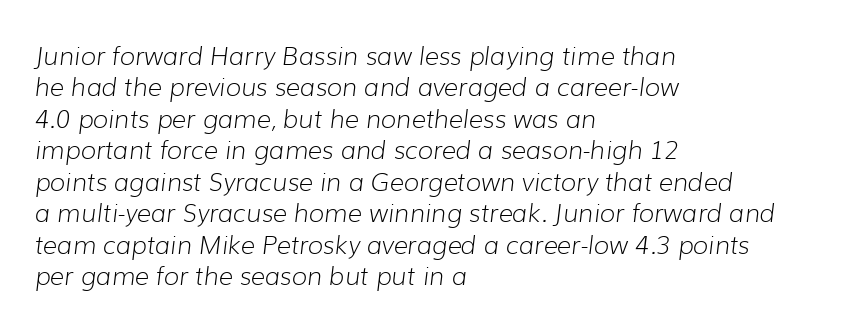
The image shows 25 px text type, italic (leaning right); set left-aligned, normal line spacing (1.26x), normal letter spacing, not underlined.
